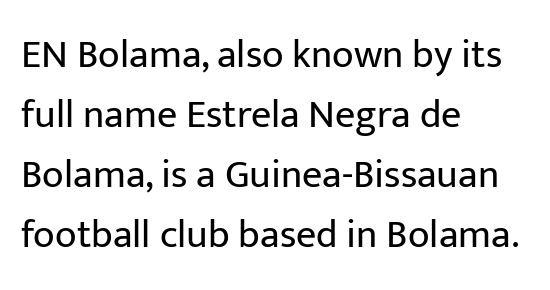
{"serif": "no", "italic": "no", "bold": "no", "weight": "regular", "width": "normal", "stroke_contrast": "low", "x_height": "medium", "monospaced": "no", "underline": "no", "align": "left", "line_spacing": "normal", "line_spacing_ratio": 1.5, "letter_spacing": "normal", "letter_spacing_em": 0.0, "glyph_px": 40}
